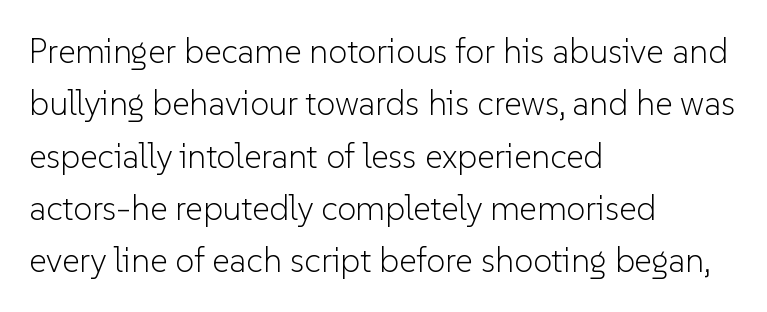
Q: Is the text bold? A: No.
Q: Is the text italic (slanted)? A: No, it is upright.
Q: Is the typeface a serif or a sans-serif typeface? A: Sans-serif.
Q: Is the text underlined? A: No.
Q: How is the paragraph aligned? A: Left-aligned.
Q: Is the spacing between letters normal or unusually wide? A: Normal.
Q: Is the spacing between lines tight, normal or loose? A: Normal.
Q: Width (condensed, normal, or wide)? A: Normal.
Q: Stroke contrast? A: Low.
Q: x-height? A: Medium.
Q: Monospaced? A: No.
